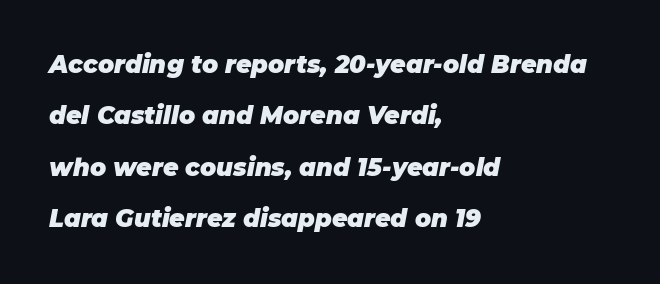
Q: Is the text bold? A: Yes.
Q: Is the text italic (slanted)? A: Yes, it leans right by about 11 degrees.
Q: Is the text underlined? A: No.
Q: How is the paragraph aligned? A: Left-aligned.
Q: Is the spacing between letters normal or unusually wide? A: Normal.
Q: Is the spacing between lines tight, normal or loose? A: Loose.
